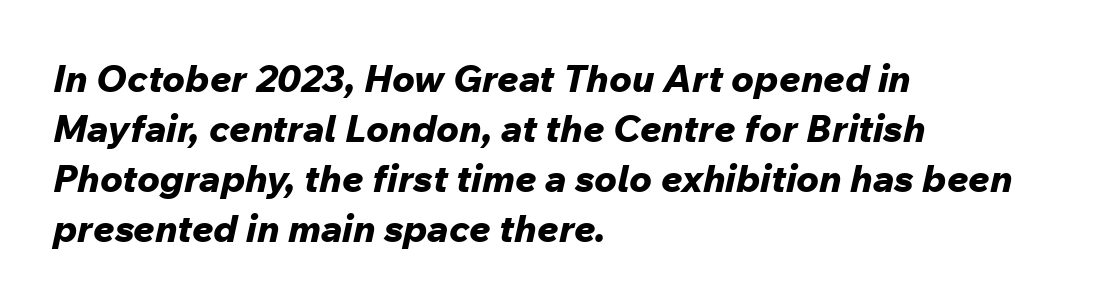
Does the weight exceed regular? Yes, all the way to bold. Lines of text with bare space underneath. The rows are spaced the way most documents space them. The axis of the letterforms is tilted away from vertical.
